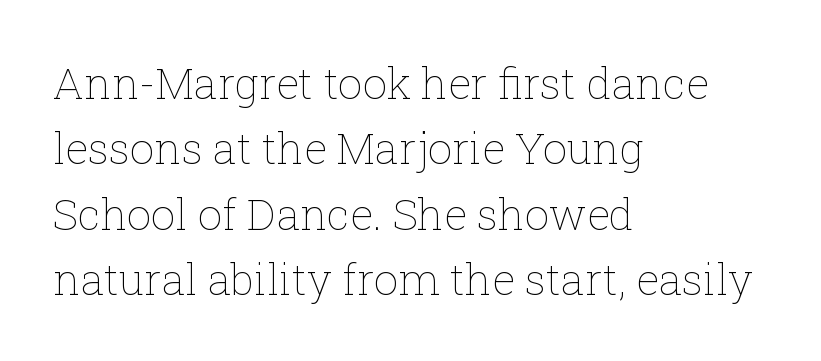
Descenders are the only things crossing below the line. The strokes carry an ordinary text weight at most. Look at the tracking — it's just the regular setting, nothing added. Teacher's note: observe the even left margin — that is flush-left alignment. This sample keeps an unexceptional amount of space between lines. Rendered with straight, roman letterforms.
